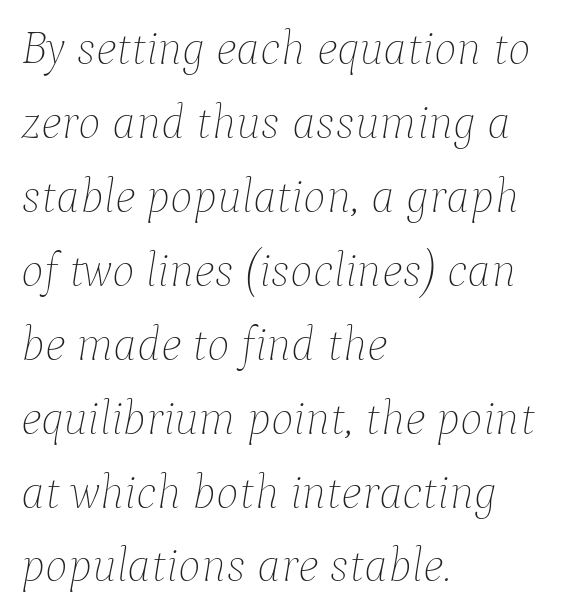
The text block is weighted toward the left margin, trailing off unevenly rightward. Is the stroke heavy? The answer is a plain regular-or-lighter. The rendering uses a moderate line-height, typical for paragraphs. These lines keep a tight, regular rhythm from letter to letter. The typography opts for an oblique posture over an upright one. Varying glyph widths throughout — classic text-font behaviour.
